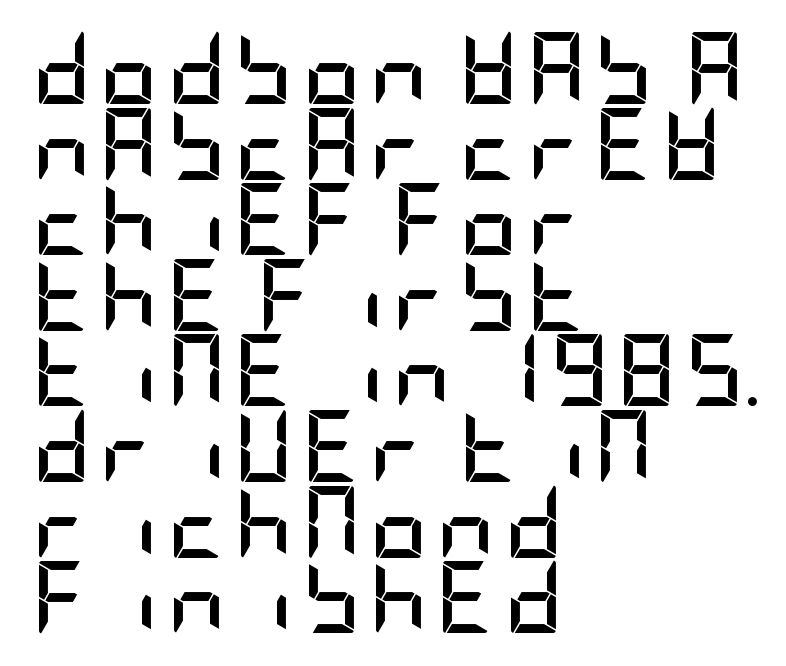
The image shows 72 px semibold, condensed sans-serif type, upright; set left-aligned, tight line spacing (1.05x), not underlined; low stroke contrast and a large x-height.
